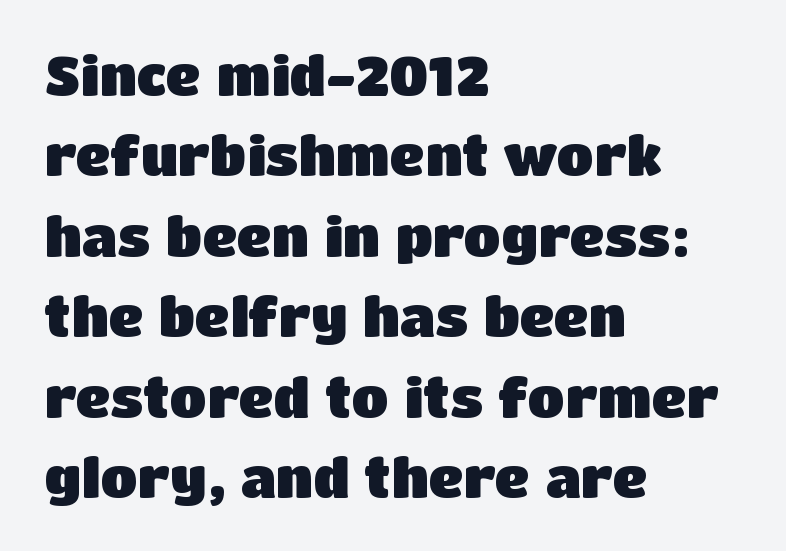
The image shows 54 px heavy sans-serif type, upright; set left-aligned, normal line spacing (1.49x), normal letter spacing, not underlined; low stroke contrast and a large x-height.
